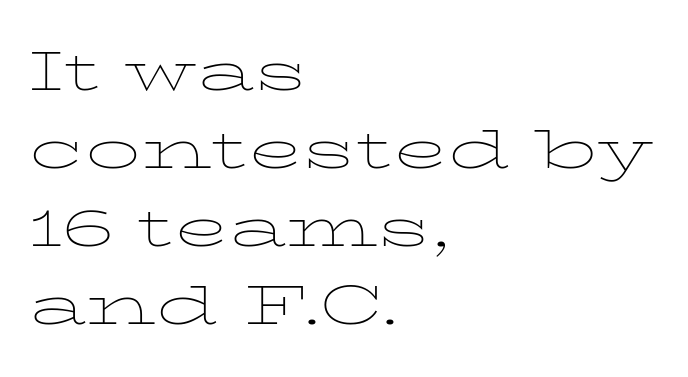
Q: Is the text bold? A: No.
Q: Is the text italic (slanted)? A: No, it is upright.
Q: Is the typeface a serif or a sans-serif typeface? A: Serif.
Q: Is the text underlined? A: No.
Q: How is the paragraph aligned? A: Left-aligned.
Q: Is the spacing between letters normal or unusually wide? A: Normal.
Q: Is the spacing between lines tight, normal or loose? A: Normal.
Q: Width (condensed, normal, or wide)? A: Wide.
Q: Stroke contrast? A: Low.
Q: x-height? A: Medium.
Q: Monospaced? A: No.
